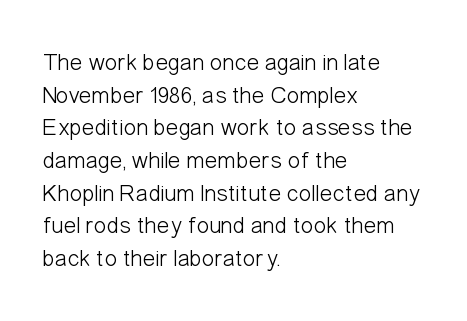
Q: Is the text bold? A: No.
Q: Is the text italic (slanted)? A: No, it is upright.
Q: Is the text underlined? A: No.
Q: How is the paragraph aligned? A: Left-aligned.
Q: Is the spacing between letters normal or unusually wide? A: Normal.
Q: Is the spacing between lines tight, normal or loose? A: Normal.
